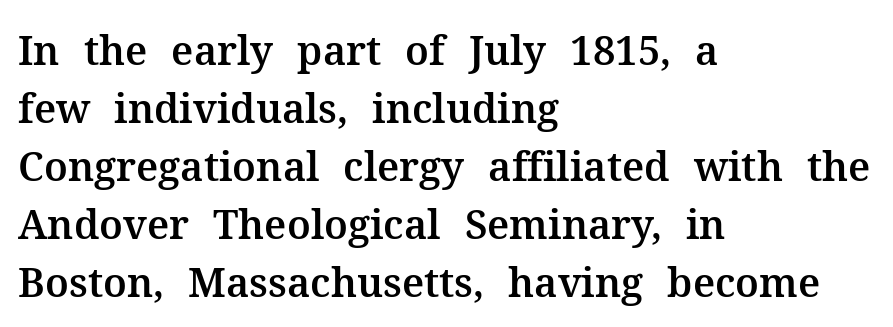
{"serif": "yes", "italic": "no", "width": "normal", "stroke_contrast": "medium", "x_height": "medium", "monospaced": "no", "underline": "no", "align": "left", "line_spacing": "normal", "line_spacing_ratio": 1.45, "letter_spacing": "normal", "letter_spacing_em": 0.0, "glyph_px": 40}
